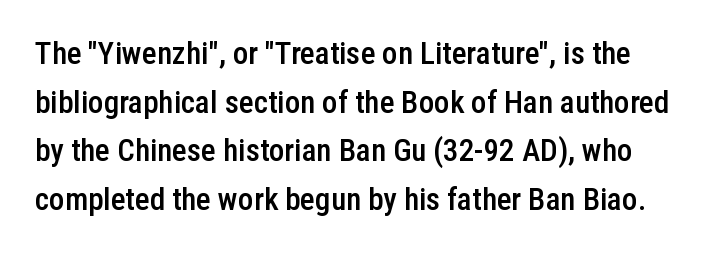
Q: Is the text bold? A: Semi-bold.
Q: Is the text italic (slanted)? A: No, it is upright.
Q: Is the typeface a serif or a sans-serif typeface? A: Sans-serif.
Q: Is the text underlined? A: No.
Q: Is the spacing between letters normal or unusually wide? A: Normal.
Q: Is the spacing between lines tight, normal or loose? A: Normal.
Q: Width (condensed, normal, or wide)? A: Condensed.
Q: Stroke contrast? A: Low.
Q: x-height? A: Medium.
Q: Monospaced? A: No.
